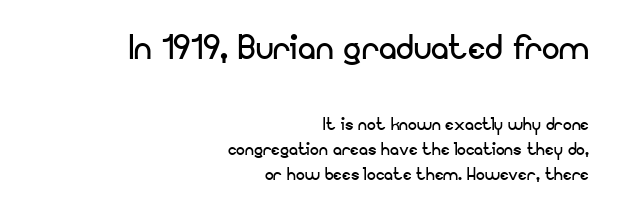
Q: Is the text bold? A: No.
Q: Is the text italic (slanted)? A: No, it is upright.
Q: Is the typeface a serif or a sans-serif typeface? A: Sans-serif.
Q: Is the text underlined? A: No.
Q: How is the paragraph aligned? A: Right-aligned.
Q: Is the spacing between letters normal or unusually wide? A: Normal.
Q: Is the spacing between lines tight, normal or loose? A: Tight.
Q: Which block of text is set in a larger size, the first (top) or the second (bottom)? A: The first (top) one.
Q: Width (condensed, normal, or wide)? A: Normal.
Q: Stroke contrast? A: Low.
Q: x-height? A: Small.
Q: Monospaced? A: No.
